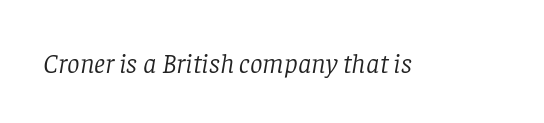
{"serif": "yes", "italic": "yes", "lean": "right", "slant_degrees": 8, "bold": "no", "weight": "light", "width": "normal", "stroke_contrast": "low", "x_height": "large", "monospaced": "no", "underline": "no", "letter_spacing": "normal", "letter_spacing_em": 0.0, "glyph_px": 28}
